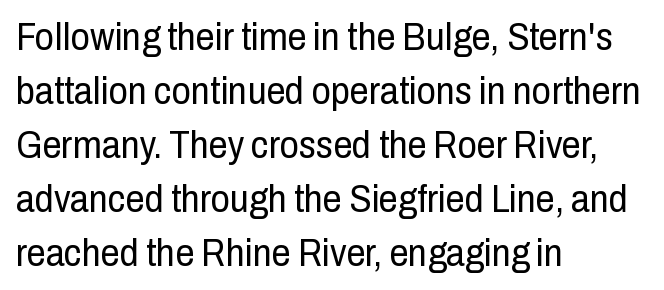
The image shows 38 px regular-weight, condensed sans-serif type, upright; set left-aligned, normal line spacing (1.42x), normal letter spacing, not underlined; low stroke contrast and a medium x-height.
